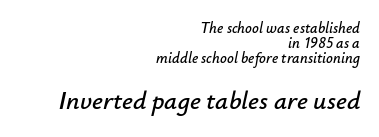
The image shows 26 px text type, italic (leaning right); set right-aligned, tight line spacing (1.01x), normal letter spacing, not underlined; the second (bottom) block is 1.73x larger.
